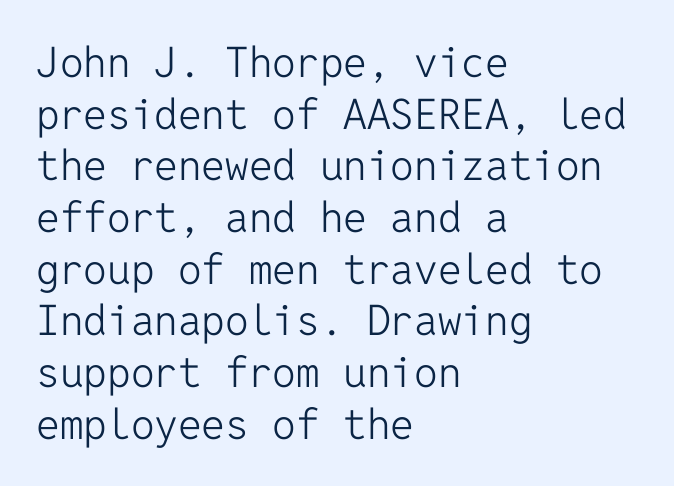
The type family on display is of the sans-serif kind. The rendering uses typewriter-style spacing with identical character cells. Is the type heavy? It reads as light-to-regular instead. Each word holds together tightly as a unit, with standard inter-letter gaps. Quick note: not italic, upright.
